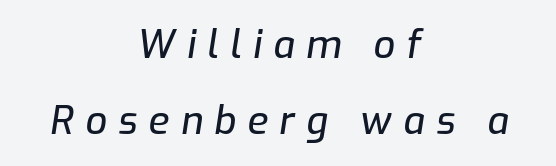
Display-style spreading of the glyphs; the letterfit is very open. A student would call this center alignment; a typographer would say set centered. You can tell it's italic because the verticals aren't actually vertical. Each row of text sits above clean, open space. Is there much room between lines? Yes — plenty of vertical air separates them. You could not count columns in this text — the font is proportionally spaced.
